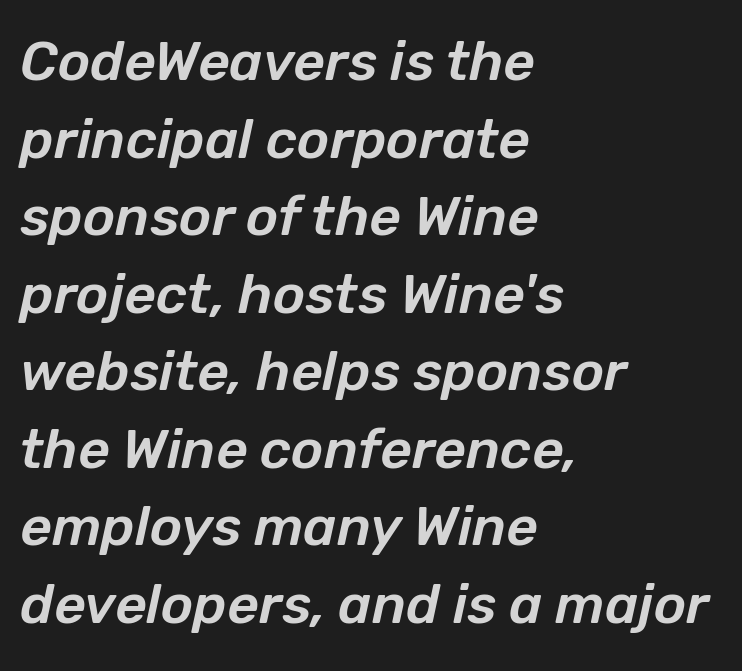
{"italic": "yes", "lean": "right", "slant_degrees": 12, "width": "normal", "stroke_contrast": "low", "x_height": "medium", "monospaced": "no", "underline": "no", "align": "left", "line_spacing": "normal", "line_spacing_ratio": 1.41, "letter_spacing": "normal", "letter_spacing_em": 0.0, "glyph_px": 55}
